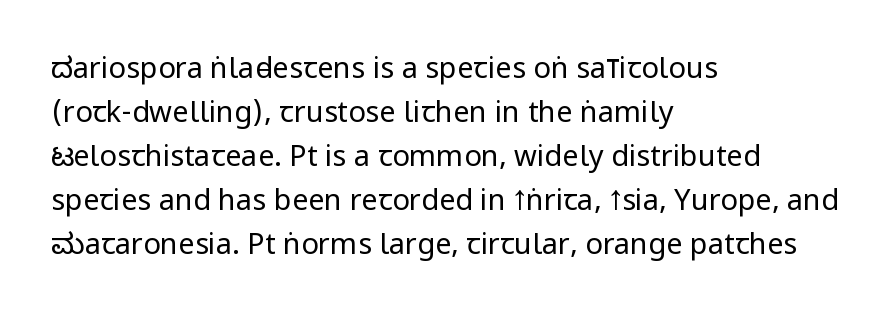
Q: Is the text bold? A: No.
Q: Is the text italic (slanted)? A: No, it is upright.
Q: Is the typeface a serif or a sans-serif typeface? A: Sans-serif.
Q: Is the text underlined? A: No.
Q: How is the paragraph aligned? A: Left-aligned.
Q: Is the spacing between letters normal or unusually wide? A: Normal.
Q: Is the spacing between lines tight, normal or loose? A: Normal.
Q: Width (condensed, normal, or wide)? A: Condensed.
Q: Stroke contrast? A: Low.
Q: x-height? A: Large.
Q: Monospaced? A: No.
